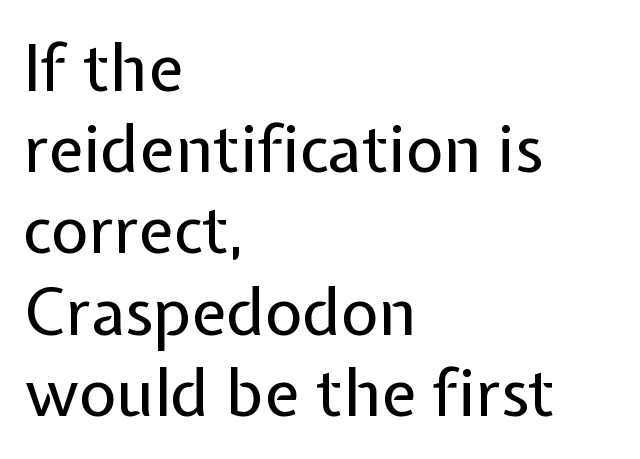
Q: Is the text bold? A: No.
Q: Is the text italic (slanted)? A: No, it is upright.
Q: Is the typeface a serif or a sans-serif typeface? A: Sans-serif.
Q: Is the text underlined? A: No.
Q: How is the paragraph aligned? A: Left-aligned.
Q: Is the spacing between letters normal or unusually wide? A: Normal.
Q: Is the spacing between lines tight, normal or loose? A: Normal.
Q: Width (condensed, normal, or wide)? A: Normal.
Q: Stroke contrast? A: Low.
Q: x-height? A: Medium.
Q: Monospaced? A: No.
